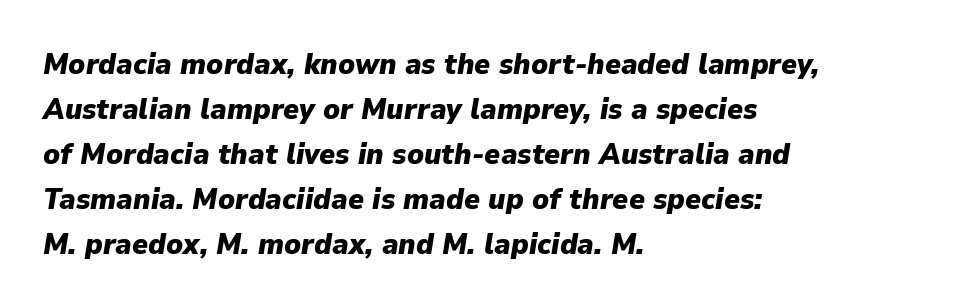
Q: Is the text bold? A: Yes.
Q: Is the text italic (slanted)? A: Yes, it leans right by about 9 degrees.
Q: Is the text underlined? A: No.
Q: How is the paragraph aligned? A: Left-aligned.
Q: Is the spacing between letters normal or unusually wide? A: Normal.
Q: Is the spacing between lines tight, normal or loose? A: Normal.
Q: Width (condensed, normal, or wide)? A: Normal.
Q: Stroke contrast? A: Low.
Q: x-height? A: Medium.
Q: Monospaced? A: No.
